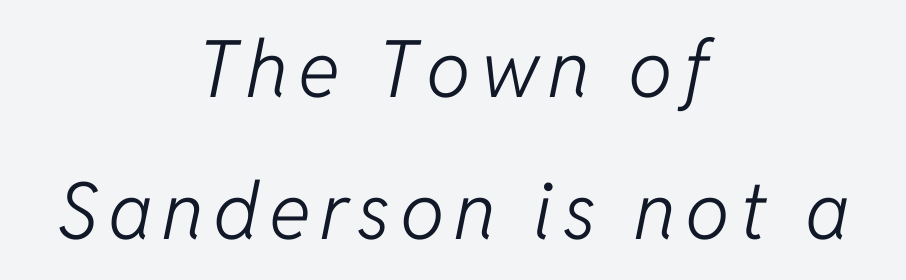
{"italic": "yes", "lean": "right", "slant_degrees": 11, "bold": "no", "weight": "light", "width": "normal", "stroke_contrast": "low", "x_height": "medium", "monospaced": "no", "underline": "no", "align": "center", "line_spacing_ratio": 1.8, "glyph_px": 79}
